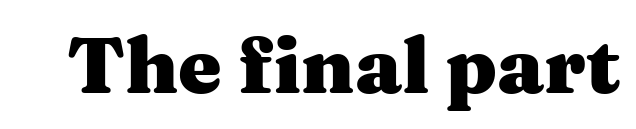
Q: Is the text bold? A: Yes.
Q: Is the text italic (slanted)? A: No, it is upright.
Q: Is the typeface a serif or a sans-serif typeface? A: Serif.
Q: Is the text underlined? A: No.
Q: Is the spacing between letters normal or unusually wide? A: Normal.
Q: Width (condensed, normal, or wide)? A: Wide.
Q: Stroke contrast? A: Medium.
Q: x-height? A: Medium.
Q: Monospaced? A: No.
